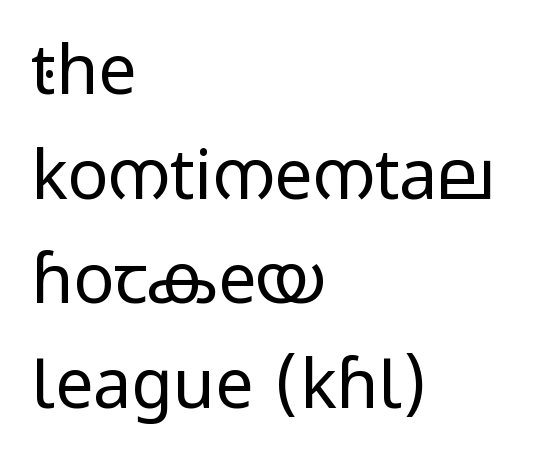
The image shows 68 px regular-weight, wide sans-serif type, upright; set left-aligned, normal line spacing (1.54x), normal letter spacing, not underlined; low stroke contrast and a medium x-height.
